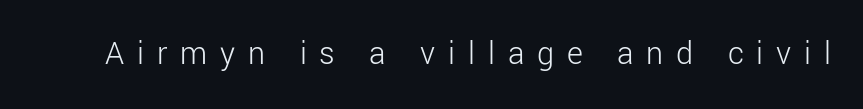
The image shows 34 px light sans-serif type, upright; set unusually wide letter spacing (+0.38 em), not underlined; low stroke contrast and a medium x-height.
